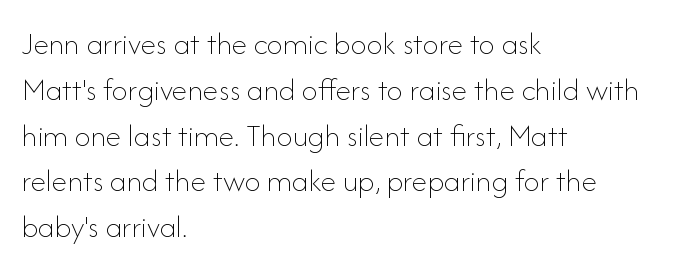
The image shows 32 px thin type, upright; set left-aligned, normal line spacing (1.43x), normal letter spacing, not underlined; low stroke contrast and a small x-height.
